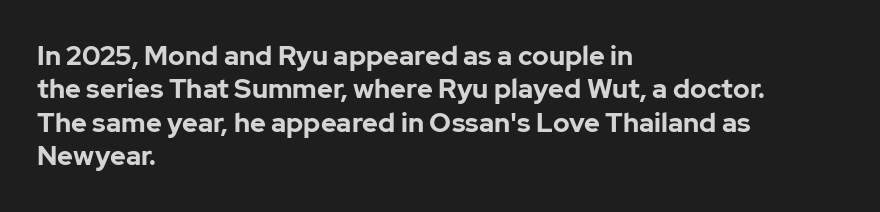
The image shows 27 px bold type, upright; set left-aligned, line spacing 1.24x, normal letter spacing, not underlined.
